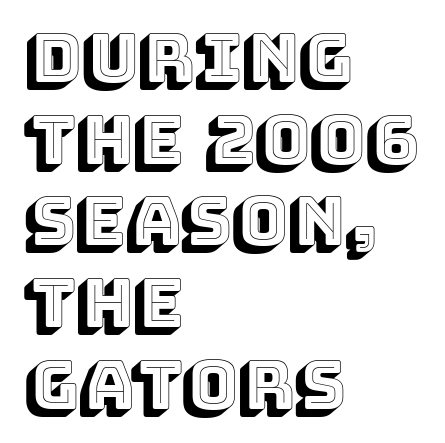
{"italic": "no", "width": "normal", "x_height": "large", "monospaced": "no", "underline": "no", "align": "left", "line_spacing_ratio": 1.22, "letter_spacing": "normal", "letter_spacing_em": 0.0, "glyph_px": 67}
